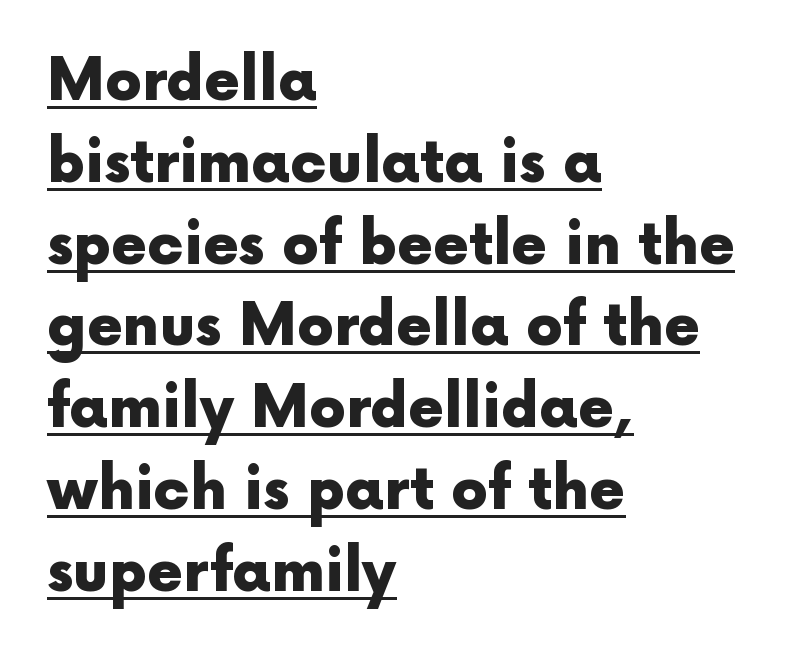
Q: Is the text bold? A: Yes.
Q: Is the text italic (slanted)? A: No, it is upright.
Q: Is the typeface a serif or a sans-serif typeface? A: Sans-serif.
Q: Is the text underlined? A: Yes.
Q: How is the paragraph aligned? A: Left-aligned.
Q: Is the spacing between letters normal or unusually wide? A: Normal.
Q: Is the spacing between lines tight, normal or loose? A: Normal.
Q: Width (condensed, normal, or wide)? A: Normal.
Q: x-height? A: Medium.
Q: Monospaced? A: No.
